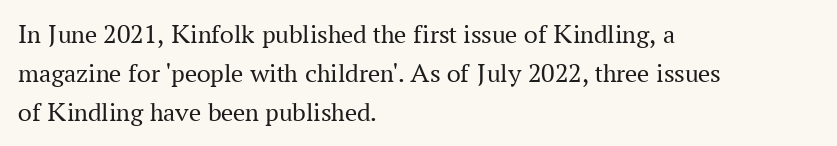
Default kerning and tracking; the words read as compact shapes. No heavy texture on the line: the type isn't bold. A roman cut, with each character standing at attention. Notice how the passage keeps a crisp vertical edge on the left only. Bare-footed words on every line.
